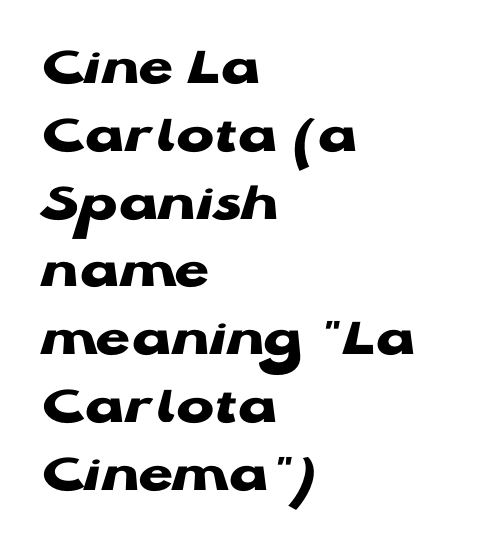
Q: Is the text bold? A: Yes.
Q: Is the text italic (slanted)? A: No, it is upright.
Q: Is the typeface a serif or a sans-serif typeface? A: Sans-serif.
Q: Is the text underlined? A: No.
Q: How is the paragraph aligned? A: Left-aligned.
Q: Is the spacing between letters normal or unusually wide? A: Normal.
Q: Width (condensed, normal, or wide)? A: Wide.
Q: Stroke contrast? A: Low.
Q: x-height? A: Medium.
Q: Monospaced? A: No.
